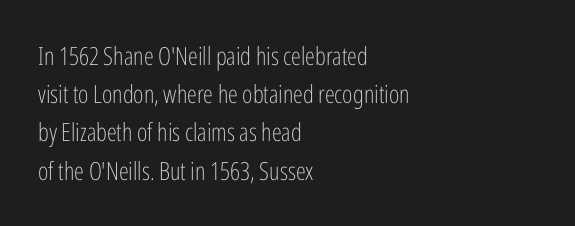
{"italic": "no", "bold": "no", "underline": "no", "align": "left", "line_spacing": "normal", "line_spacing_ratio": 1.53, "letter_spacing": "normal", "letter_spacing_em": 0.0, "glyph_px": 25}
